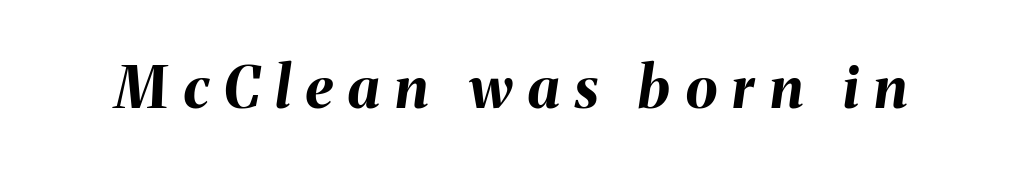
Q: Is the text bold? A: Yes.
Q: Is the text italic (slanted)? A: Yes, it leans right by about 8 degrees.
Q: Is the text underlined? A: No.
Q: Is the spacing between letters normal or unusually wide? A: Unusually wide.
Q: Width (condensed, normal, or wide)? A: Normal.
Q: Stroke contrast? A: Medium.
Q: x-height? A: Medium.
Q: Monospaced? A: No.
